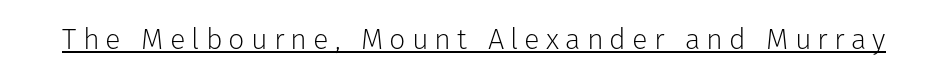
The image shows 29 px light sans-serif type, upright; set unusually wide letter spacing (+0.21 em), underlined; low stroke contrast and a medium x-height.
